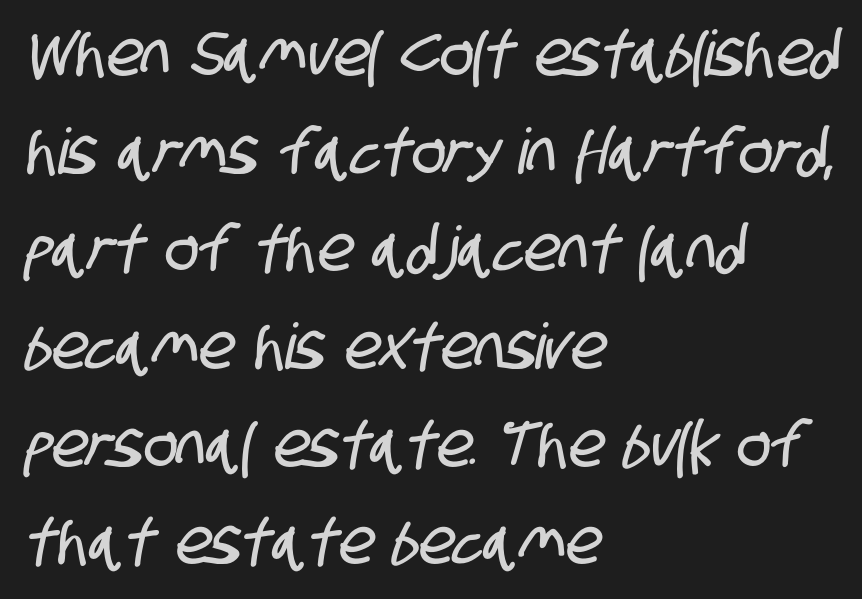
The image shows 63 px condensed sans-serif type; set left-aligned, normal line spacing (1.55x), normal letter spacing, not underlined; low stroke contrast and a large x-height.
